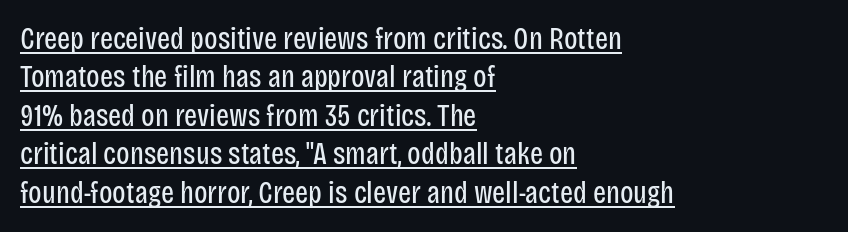
The image shows 31 px regular-weight, condensed sans-serif type, upright; set left-aligned, line spacing 1.24x, normal letter spacing, underlined; low stroke contrast and a large x-height.
